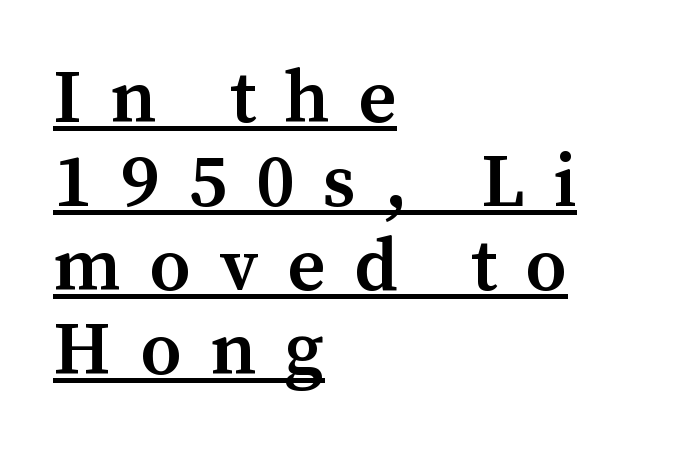
{"serif": "yes", "italic": "no", "bold": "semi", "weight": "semibold", "width": "normal", "stroke_contrast": "medium", "x_height": "medium", "monospaced": "no", "underline": "yes", "align": "left", "line_spacing": "tight", "line_spacing_ratio": 1.12, "letter_spacing": "wide", "letter_spacing_em": 0.38, "glyph_px": 75}
